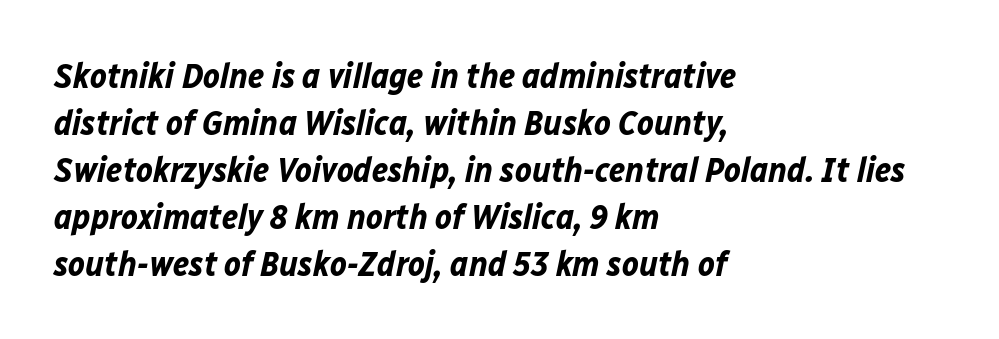
{"italic": "yes", "lean": "right", "slant_degrees": 12, "bold": "yes", "weight": "bold", "width": "normal", "stroke_contrast": "low", "x_height": "medium", "monospaced": "no", "underline": "no", "align": "left", "line_spacing": "normal", "line_spacing_ratio": 1.34, "letter_spacing": "normal", "letter_spacing_em": 0.0, "glyph_px": 35}
